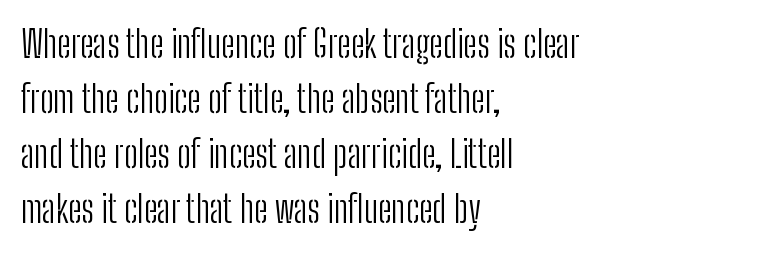
The image shows 37 px light, condensed sans-serif type, upright; set left-aligned, normal line spacing (1.49x), normal letter spacing, not underlined; low stroke contrast and a medium x-height.
